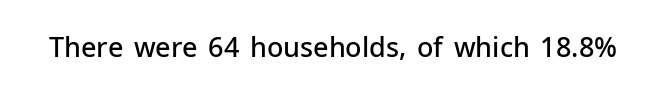
Honestly, the letter spacing is just normal — you wouldn't notice it. Only glyphs here, with clear space below each row. The typography opts for an upright posture over an oblique one. Set as a demibold, roughly 600 on the weight scale.
